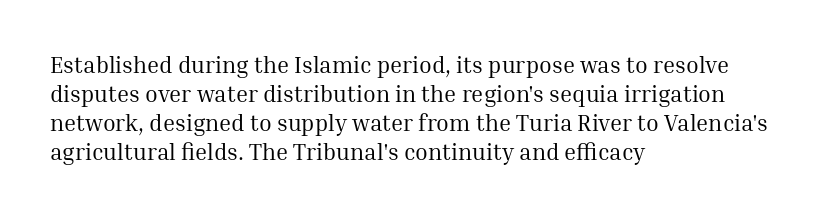
A typesetter would call this zero additional tracking. If you drew a line through each stem, it would be perfectly vertical. This block has exactly the height ordinary leading produces. Teacher's note: observe the even left margin — that is flush-left alignment. The area under the type is left untouched. This is not heavy type; no bold has been used.
